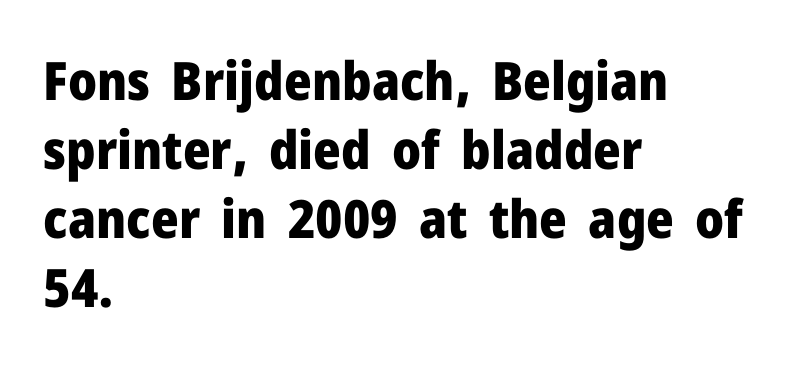
{"serif": "no", "italic": "no", "bold": "yes", "weight": "heavy", "width": "normal", "stroke_contrast": "low", "x_height": "medium", "monospaced": "no", "underline": "no", "align": "left", "line_spacing": "normal", "line_spacing_ratio": 1.3, "letter_spacing": "normal", "letter_spacing_em": 0.0, "glyph_px": 53}
